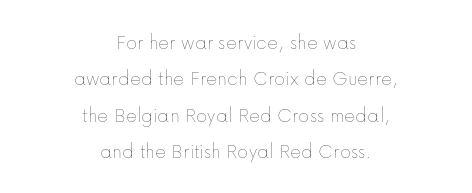
{"italic": "no", "bold": "no", "underline": "no", "align": "center", "line_spacing_ratio": 1.73, "letter_spacing": "normal", "letter_spacing_em": 0.0, "glyph_px": 21}
